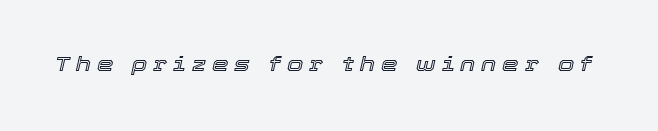
{"italic": "yes", "lean": "right", "slant_degrees": 12, "underline": "no", "letter_spacing": "wide", "letter_spacing_em": 0.28, "glyph_px": 21}
